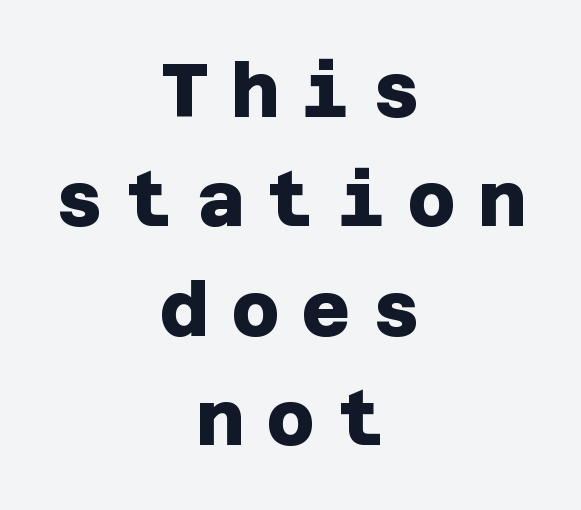
{"serif": "no", "bold": "yes", "weight": "heavy", "width": "normal", "stroke_contrast": "low", "x_height": "large", "underline": "no", "align": "center", "line_spacing": "normal", "line_spacing_ratio": 1.46, "letter_spacing": "wide", "letter_spacing_em": 0.29, "glyph_px": 75}
